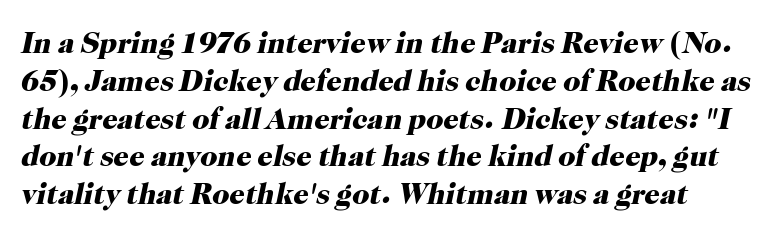
The image shows 30 px heavy serif type, italic (leaning right); set normal line spacing (1.26x), normal letter spacing, not underlined; high stroke contrast and a medium x-height.
